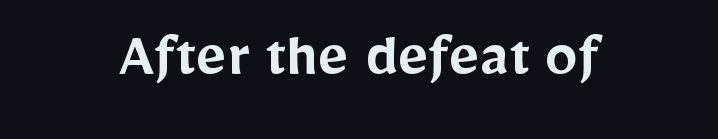
Q: Is the text bold? A: Semi-bold.
Q: Is the text italic (slanted)? A: No, it is upright.
Q: Is the typeface a serif or a sans-serif typeface? A: Sans-serif.
Q: Is the text underlined? A: No.
Q: How is the paragraph aligned? A: Centered.
Q: Is the spacing between letters normal or unusually wide? A: Normal.
Q: Width (condensed, normal, or wide)? A: Normal.
Q: Stroke contrast? A: Low.
Q: x-height? A: Medium.
Q: Monospaced? A: No.
